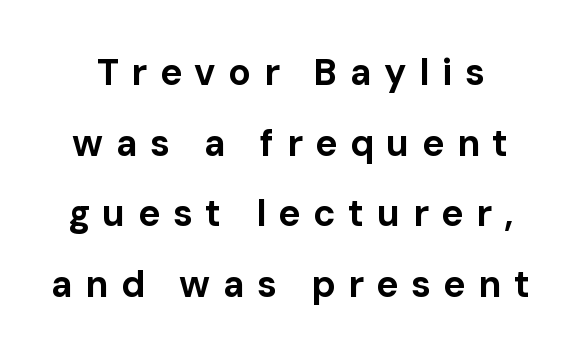
Heavy, bold letterforms. Underline: absent. Here the glyphs are tracked loosely, breaking word shapes into spaced letters. Note the varied advance widths — an 'i' is clearly narrower than an 'm'. Stroke terminals: plain, sans-serif.
